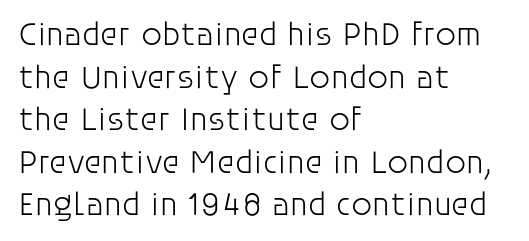
Each word holds together tightly as a unit, with standard inter-letter gaps. Do the characters align in a grid? No, the font is proportional. The type sits square on the baseline with zero lean. If you drew a ruler down the left edge, every line would touch it. The specimen omits any rule beneath the text block's lines.
